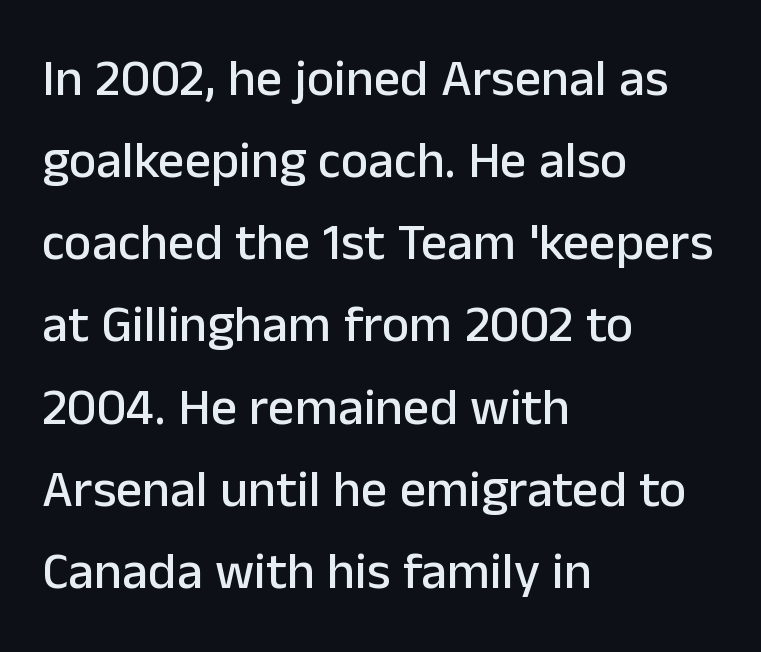
{"serif": "no", "italic": "no", "width": "normal", "stroke_contrast": "low", "x_height": "medium", "monospaced": "no", "underline": "no", "align": "left", "line_spacing": "normal", "line_spacing_ratio": 1.58, "letter_spacing": "normal", "letter_spacing_em": 0.0, "glyph_px": 52}
